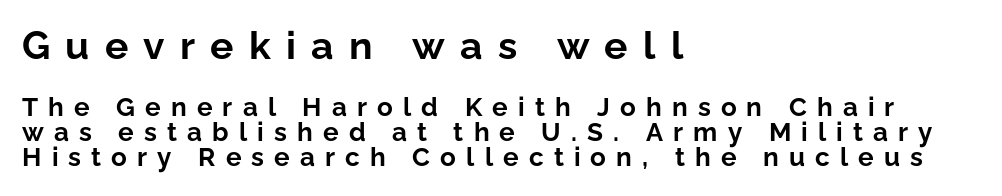
{"serif": "no", "italic": "no", "bold": "yes", "weight": "bold", "width": "normal", "stroke_contrast": "low", "x_height": "medium", "monospaced": "no", "underline": "no", "align": "left", "line_spacing": "tight", "line_spacing_ratio": 0.97, "letter_spacing": "wide", "letter_spacing_em": 0.39, "larger_block": "first", "size_ratio": 1.5, "glyph_px": 39}
